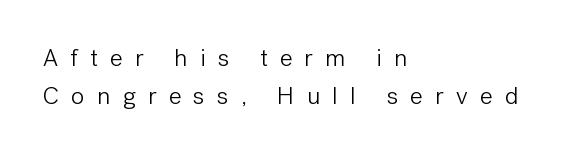
The image shows 25 px text type, upright; set left-aligned, normal line spacing (1.51x), unusually wide letter spacing (+0.49 em), not underlined.
